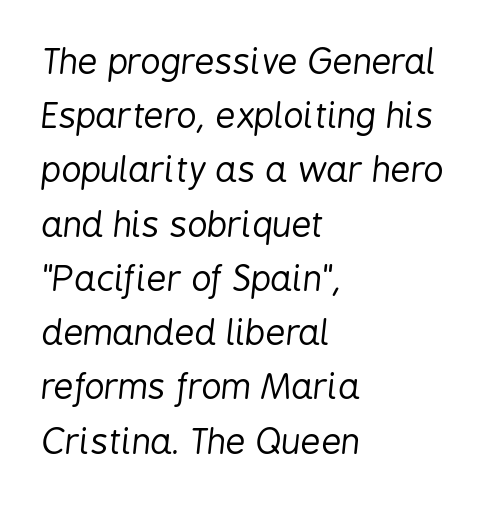
The glyphs look as if they've been sheared to an angle. Has an underline been added? It has not. Words appear dense and cohesive because spacing is normal. Casual observation: everything's shoved over to the left. Is this a fixed-width face? No — the glyphs have proportional, varying widths.
